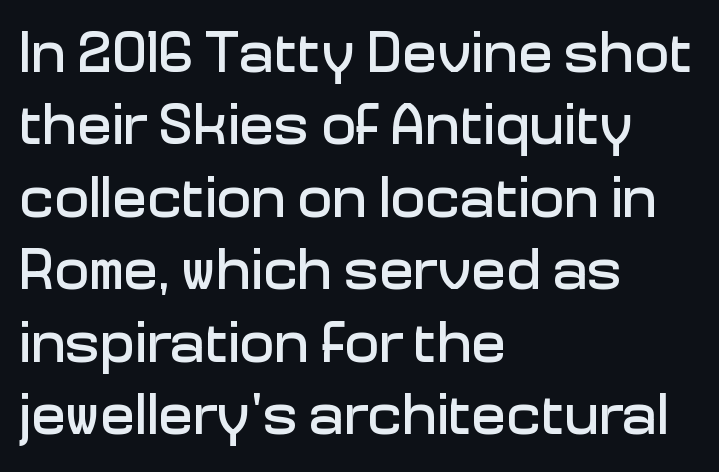
Q: Is the text italic (slanted)? A: No, it is upright.
Q: Is the typeface a serif or a sans-serif typeface? A: Sans-serif.
Q: Is the text underlined? A: No.
Q: How is the paragraph aligned? A: Left-aligned.
Q: Is the spacing between letters normal or unusually wide? A: Normal.
Q: Is the spacing between lines tight, normal or loose? A: Normal.
Q: Width (condensed, normal, or wide)? A: Normal.
Q: Stroke contrast? A: Low.
Q: x-height? A: Medium.
Q: Monospaced? A: No.
